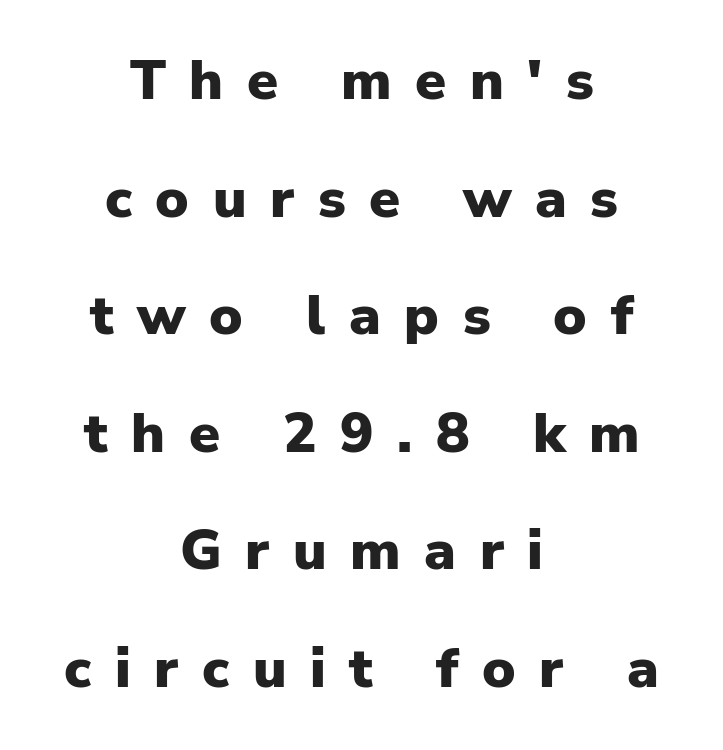
Q: Is the text bold? A: Yes.
Q: Is the text italic (slanted)? A: No, it is upright.
Q: Is the typeface a serif or a sans-serif typeface? A: Sans-serif.
Q: Is the text underlined? A: No.
Q: How is the paragraph aligned? A: Centered.
Q: Is the spacing between letters normal or unusually wide? A: Unusually wide.
Q: Is the spacing between lines tight, normal or loose? A: Loose.
Q: Width (condensed, normal, or wide)? A: Normal.
Q: Stroke contrast? A: Low.
Q: x-height? A: Medium.
Q: Monospaced? A: No.
